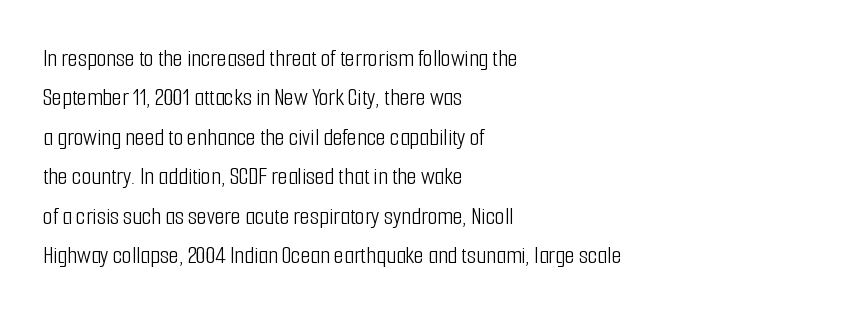
The image shows 25 px text type, upright; set left-aligned, normal line spacing (1.58x), normal letter spacing, not underlined.
